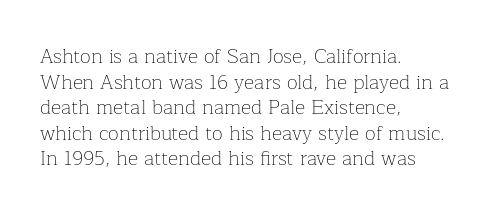
{"italic": "no", "bold": "no", "underline": "no", "align": "left", "line_spacing": "normal", "line_spacing_ratio": 1.28, "letter_spacing": "normal", "letter_spacing_em": 0.0, "glyph_px": 20}
